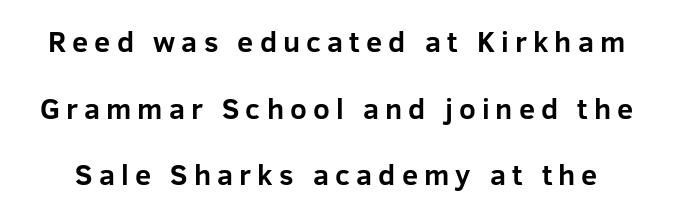
{"serif": "no", "italic": "no", "bold": "yes", "weight": "bold", "width": "normal", "stroke_contrast": "low", "x_height": "medium", "monospaced": "no", "underline": "no", "line_spacing": "loose", "line_spacing_ratio": 2.3, "letter_spacing": "wide", "letter_spacing_em": 0.21, "glyph_px": 29}
